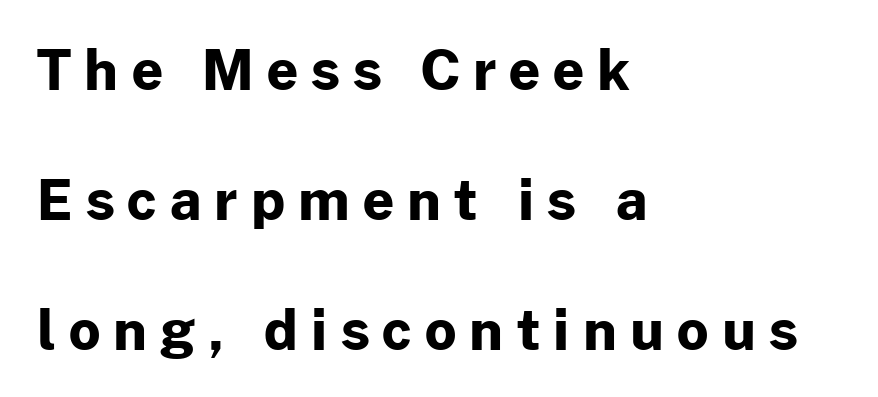
Nobody drew a line under any word here. The characters look thick and weighty, a clear bold. Is the letter spacing exaggerated? Yes — the characters are pushed far apart. Is this a sans? Yes — the strokes have no serifs. The paragraph shown leans on its left margin. Notice how the stems are strictly vertical — no italics here.
